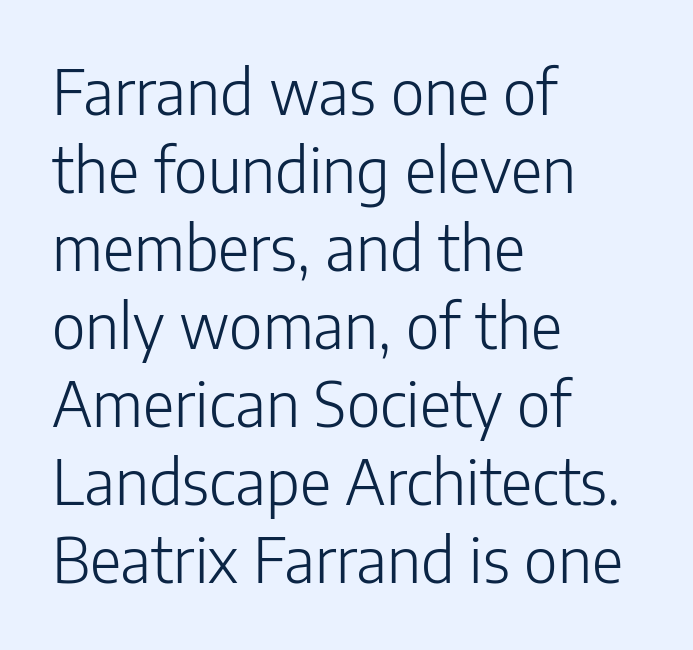
Q: Is the text bold? A: No.
Q: Is the text italic (slanted)? A: No, it is upright.
Q: Is the typeface a serif or a sans-serif typeface? A: Sans-serif.
Q: Is the text underlined? A: No.
Q: How is the paragraph aligned? A: Left-aligned.
Q: Is the spacing between letters normal or unusually wide? A: Normal.
Q: Is the spacing between lines tight, normal or loose? A: Normal.
Q: Width (condensed, normal, or wide)? A: Normal.
Q: Stroke contrast? A: Low.
Q: x-height? A: Medium.
Q: Monospaced? A: No.
